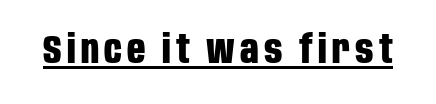
Set as a true bold cut, around the 700 mark. Emphasis is given by a line drawn under the lettering. Character widths vary here, with narrow letters taking less room than wide ones. Nope, not italic — everything's standing straight. Letterform terminals end flat and unadorned throughout the passage.
